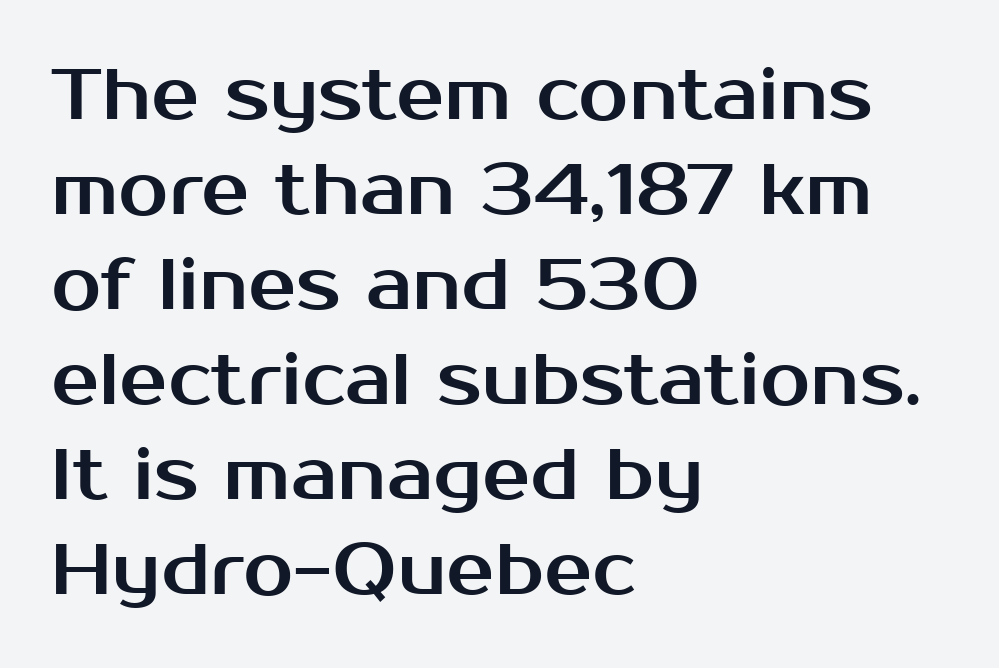
Q: Is the text italic (slanted)? A: No, it is upright.
Q: Is the typeface a serif or a sans-serif typeface? A: Sans-serif.
Q: Is the text underlined? A: No.
Q: How is the paragraph aligned? A: Left-aligned.
Q: Is the spacing between letters normal or unusually wide? A: Normal.
Q: Is the spacing between lines tight, normal or loose? A: Normal.
Q: Width (condensed, normal, or wide)? A: Normal.
Q: Stroke contrast? A: Medium.
Q: x-height? A: Medium.
Q: Monospaced? A: No.
